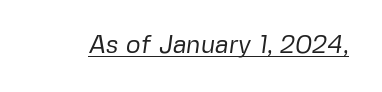
The image shows 25 px text type; set normal letter spacing, underlined.
